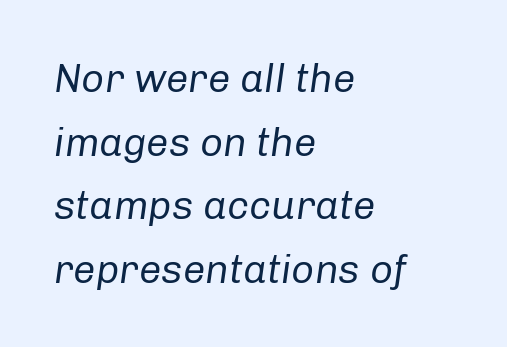
{"italic": "yes", "lean": "right", "slant_degrees": 8, "bold": "no", "weight": "regular", "width": "normal", "stroke_contrast": "low", "x_height": "medium", "monospaced": "no", "underline": "no", "align": "left", "line_spacing": "normal", "line_spacing_ratio": 1.59, "letter_spacing": "normal", "letter_spacing_em": 0.0, "glyph_px": 40}
